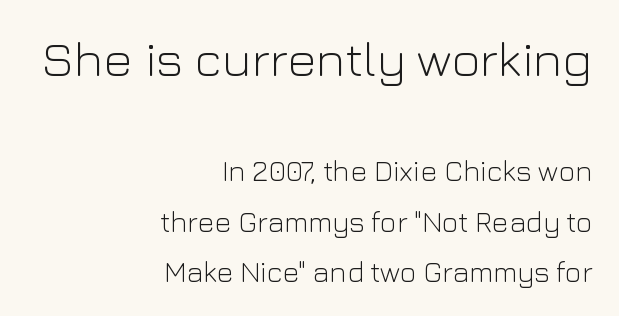
Caption: face not bold, strokes unweighted. Nope, no serifs anywhere on these letters. Larger block? The one above; the one below is distinctly smaller. The letters stand upright; this is a roman face.
